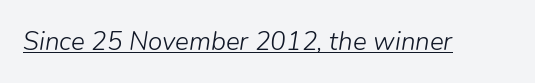
{"italic": "yes", "lean": "right", "slant_degrees": 9, "bold": "no", "underline": "yes", "letter_spacing": "normal", "letter_spacing_em": 0.0, "glyph_px": 26}
